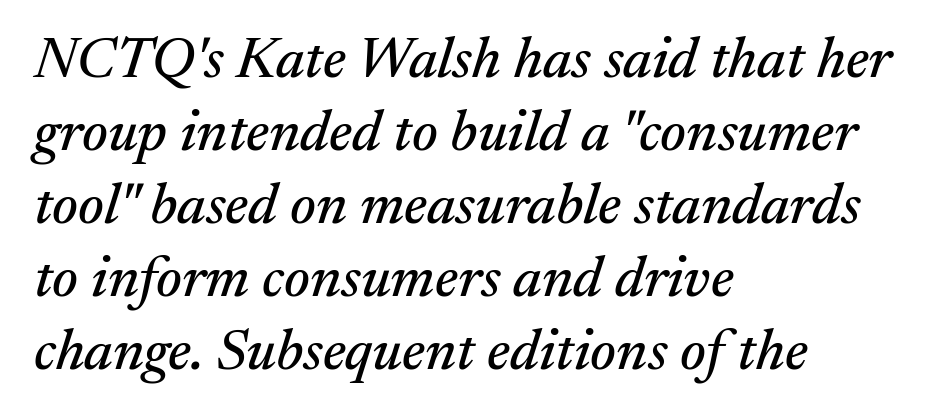
This sample uses an oblique cut, with every glyph tilted off the vertical. Unlike a clean sans, this face finishes its strokes with serifs. Underlining? Definitely not there. Spacing verdict: proportional, widths tailored to each character.
